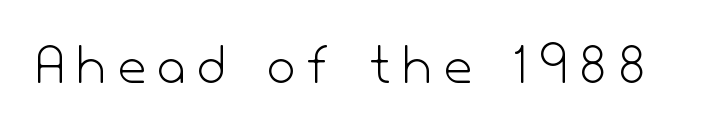
Q: Is the text bold? A: No.
Q: Is the text italic (slanted)? A: No, it is upright.
Q: Is the typeface a serif or a sans-serif typeface? A: Sans-serif.
Q: Is the text underlined? A: No.
Q: Is the spacing between letters normal or unusually wide? A: Unusually wide.
Q: Width (condensed, normal, or wide)? A: Normal.
Q: Stroke contrast? A: Low.
Q: x-height? A: Small.
Q: Monospaced? A: No.
